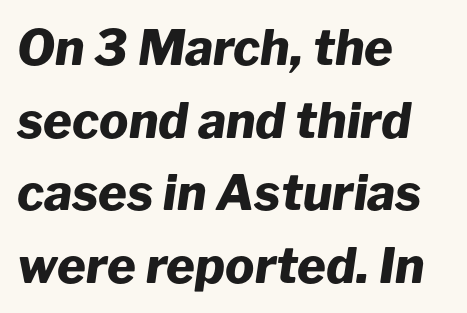
These lines are set flush left with a ragged right edge. Weight check: bold — yes, fully. Each letter keeps its own natural width here, so spacing adapts to shape. This block has exactly the height ordinary leading produces.
